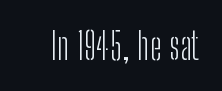
{"serif": "no", "italic": "no", "bold": "no", "weight": "light", "width": "condensed", "stroke_contrast": "low", "x_height": "medium", "monospaced": "no", "underline": "no", "letter_spacing": "normal", "letter_spacing_em": 0.0, "glyph_px": 37}
